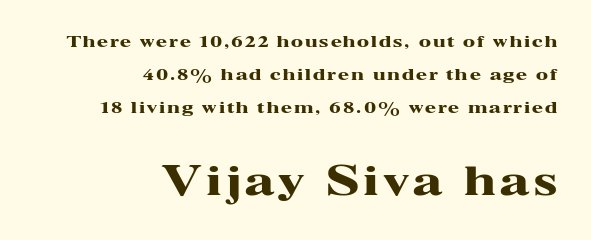
Letters rest on an invisible, unmarked baseline. In terms of letterform style, serifs are clearly present. Is the type bold? Yes — the strokes are clearly thick and heavy. Summary of vertical rhythm: relaxed, with wide interline spacing. Varying glyph widths throughout — classic text-font behaviour.
